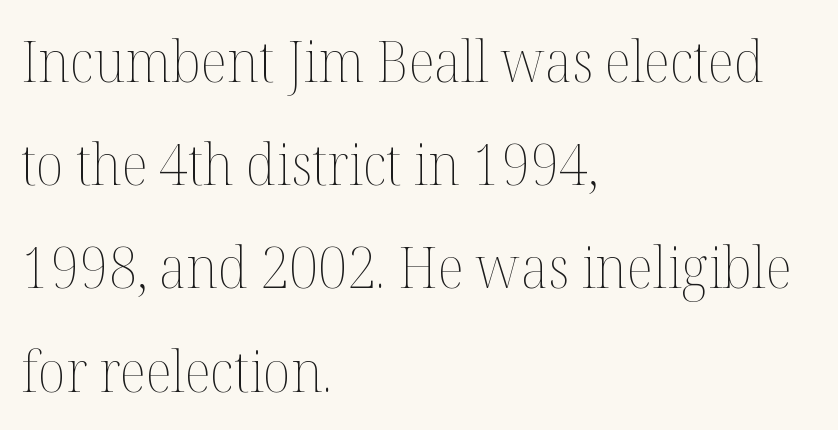
Underlining? Definitely not there. The letters advance in unequal steps, a hallmark of proportional type. Style check: upright. Words appear dense and cohesive because spacing is normal. Letters have the restrained weight of plain body copy at most. A classic flush-left, rag-right setting is used for this passage.
